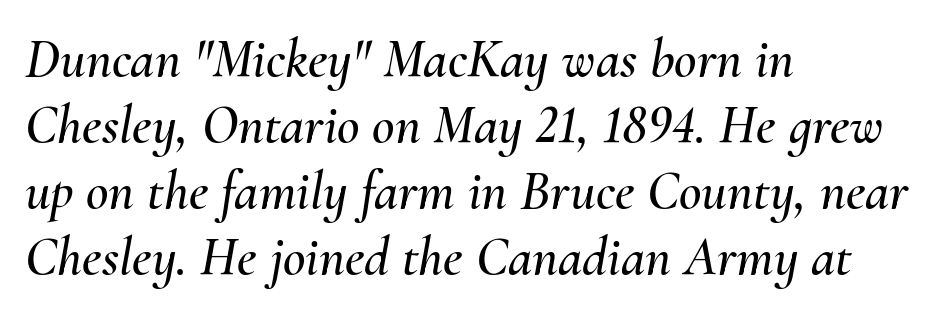
Looks like regular typesetting: each glyph gets only the width it needs. Bare-footed words on every line. Layout note: lines flush left. In terms of posture, this sample is oblique. The letterforms sit shoulder to shoulder at normal distance.
